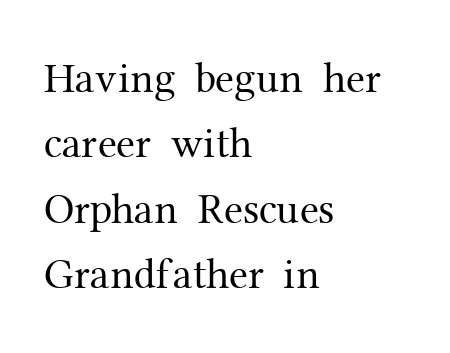
Small tapered or slab feet sit at the stroke ends, so this counts as serif. The passage is arranged the way most books set body copy — flush left. Ink coverage per letter is moderate at most. Is there any slant? The stems are plumb. How are the letters spaced? Ordinarily, with no added tracking.
